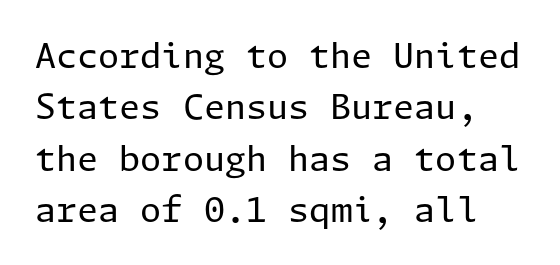
Q: Is the text bold? A: No.
Q: Is the text italic (slanted)? A: No, it is upright.
Q: Is the typeface a serif or a sans-serif typeface? A: Sans-serif.
Q: Is the text underlined? A: No.
Q: Is the spacing between letters normal or unusually wide? A: Normal.
Q: Is the spacing between lines tight, normal or loose? A: Normal.
Q: Width (condensed, normal, or wide)? A: Normal.
Q: Stroke contrast? A: Low.
Q: x-height? A: Medium.
